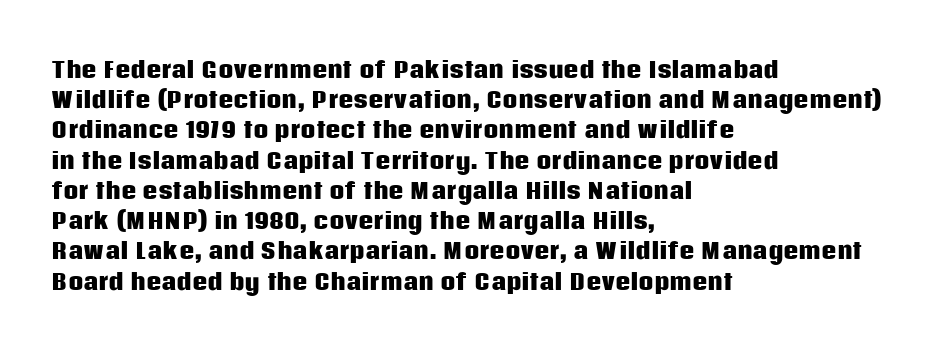
The image shows 21 px bold type, upright; set left-aligned, normal line spacing (1.44x), normal letter spacing, not underlined.
